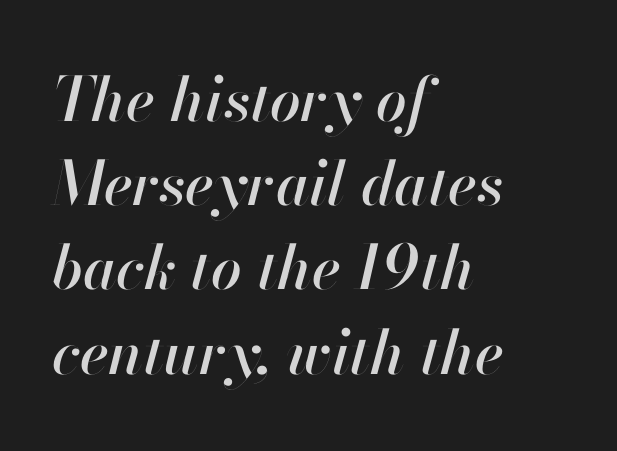
{"italic": "yes", "lean": "right", "slant_degrees": 13, "width": "normal", "stroke_contrast": "high", "x_height": "small", "monospaced": "no", "underline": "no", "align": "left", "line_spacing": "normal", "line_spacing_ratio": 1.38, "letter_spacing": "normal", "letter_spacing_em": 0.0, "glyph_px": 61}
